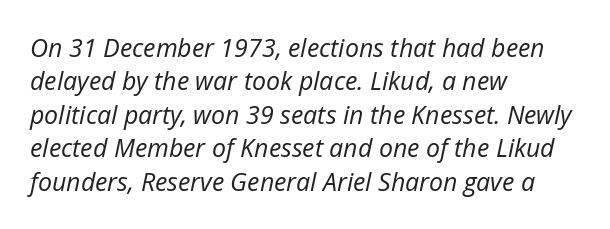
Q: Is the text bold? A: No.
Q: Is the text italic (slanted)? A: Yes, it leans right by about 12 degrees.
Q: Is the text underlined? A: No.
Q: How is the paragraph aligned? A: Left-aligned.
Q: Is the spacing between letters normal or unusually wide? A: Normal.
Q: Is the spacing between lines tight, normal or loose? A: Normal.
